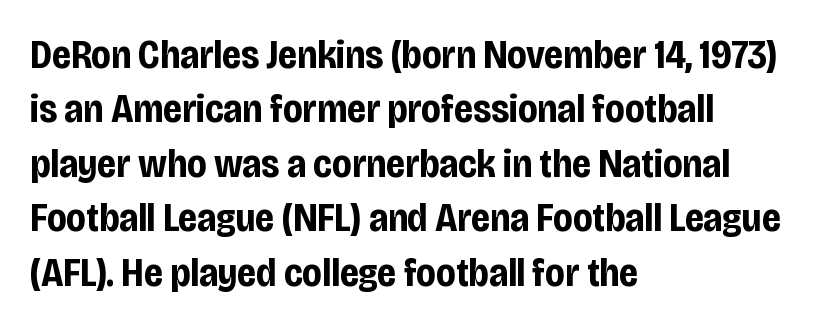
Q: Is the text bold? A: Yes.
Q: Is the text italic (slanted)? A: No, it is upright.
Q: Is the typeface a serif or a sans-serif typeface? A: Sans-serif.
Q: Is the text underlined? A: No.
Q: How is the paragraph aligned? A: Left-aligned.
Q: Is the spacing between letters normal or unusually wide? A: Normal.
Q: Is the spacing between lines tight, normal or loose? A: Normal.
Q: Width (condensed, normal, or wide)? A: Condensed.
Q: Stroke contrast? A: Low.
Q: x-height? A: Large.
Q: Monospaced? A: No.
